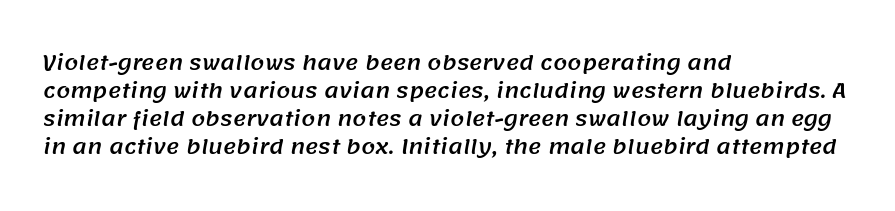
Bare-footed words on every line. Evenly set lines give the paragraph a standard silhouette. Glyph-to-glyph distance matches everyday printed text. Teacher's note: observe the even left margin — that is flush-left alignment.
